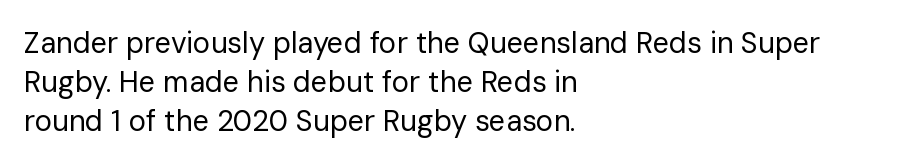
The lettering holds an erect, upright posture throughout. The letterforms sit at book weight or below. The text was rendered using a sans face with plain stroke endings. Underlining? Definitely not there. Vertical spacing — default.
